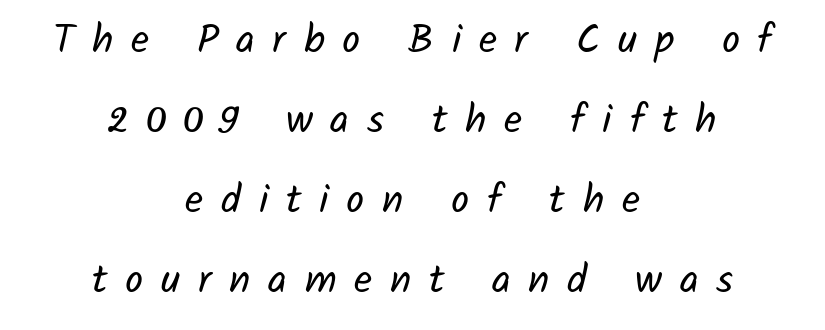
Does the leading feel generous? Absolutely, it's lavish. The passage shown has open, widely tracked lettering throughout. The compositor balanced each line on the midline. Unmarked baselines from the first word to the last. Font category for this specimen: sans-serif.
